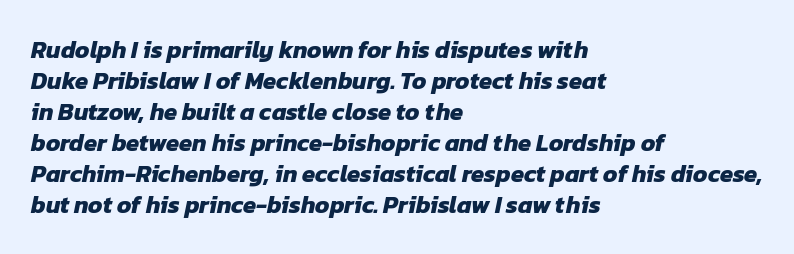
Q: Is the text bold? A: Yes.
Q: Is the text underlined? A: No.
Q: How is the paragraph aligned? A: Left-aligned.
Q: Is the spacing between letters normal or unusually wide? A: Normal.
Q: Is the spacing between lines tight, normal or loose? A: Normal.
